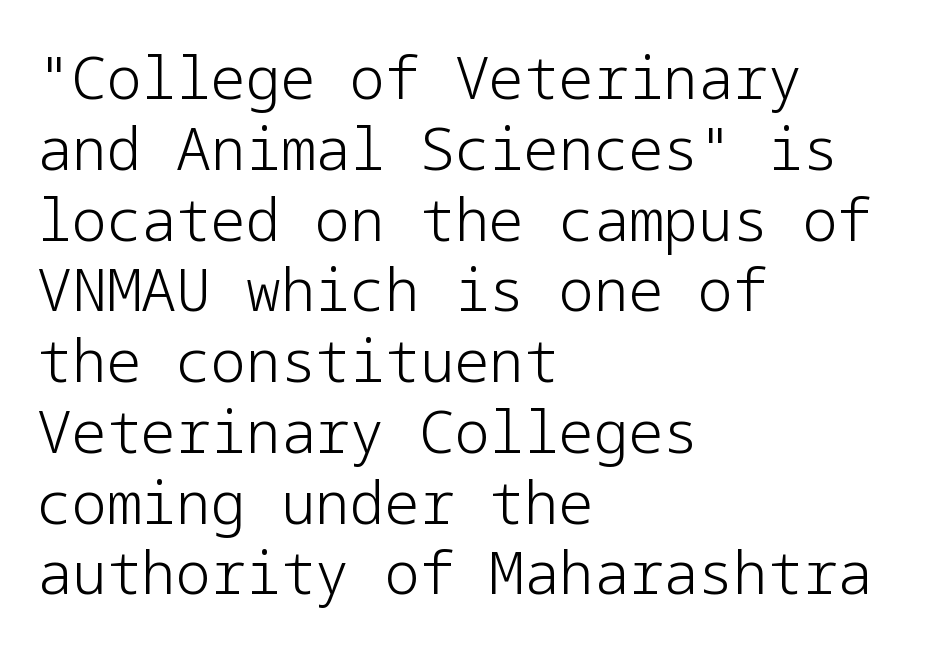
Check the space under the baseline: it is left empty. Stems and bowls with no extra thickness — not bold. The lettering holds an erect, upright posture throughout. A classic flush-left, rag-right setting is used for this passage.
